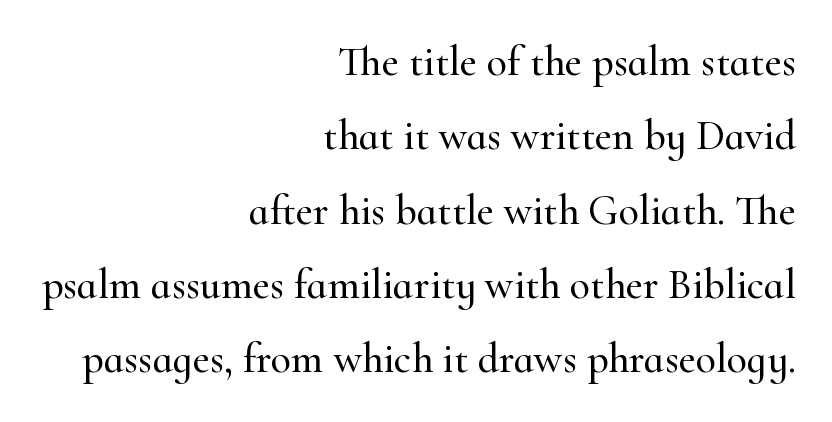
{"serif": "yes", "italic": "no", "width": "normal", "stroke_contrast": "high", "x_height": "small", "monospaced": "no", "underline": "no", "align": "right", "line_spacing_ratio": 1.77, "letter_spacing": "normal", "letter_spacing_em": 0.0, "glyph_px": 42}
